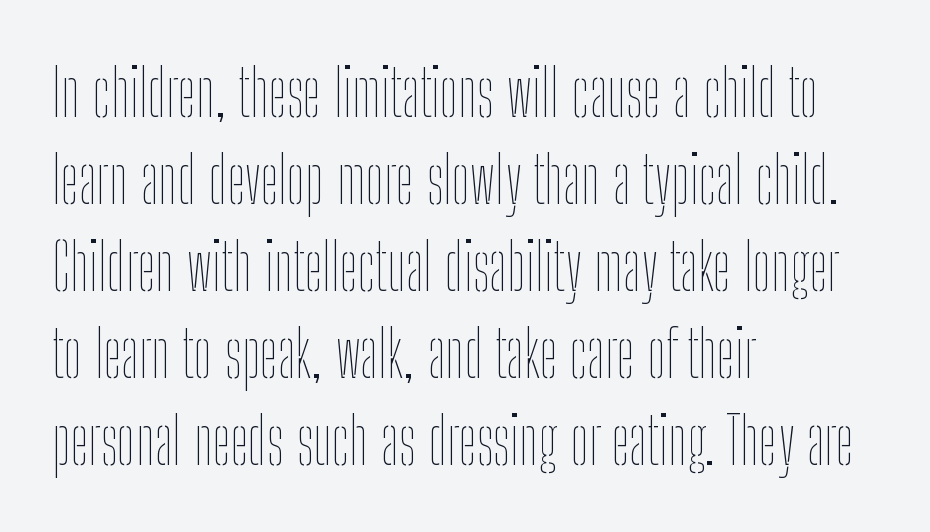
The image shows 65 px thin, condensed type, upright; set left-aligned, normal line spacing (1.34x), normal letter spacing, not underlined; low stroke contrast and a medium x-height.
